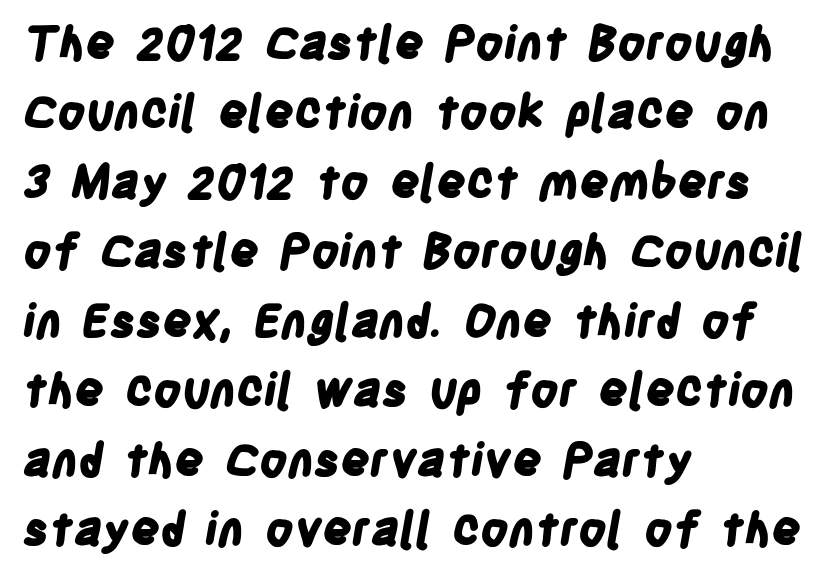
The image shows 46 px bold, condensed sans-serif type; set left-aligned, normal line spacing (1.51x), normal letter spacing, not underlined; low stroke contrast and a large x-height.
